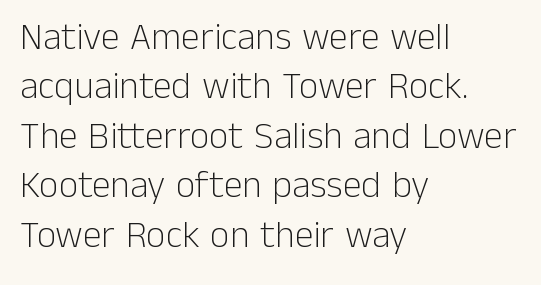
{"serif": "no", "italic": "no", "bold": "no", "weight": "light", "width": "normal", "stroke_contrast": "low", "x_height": "medium", "monospaced": "no", "underline": "no", "align": "left", "line_spacing": "normal", "line_spacing_ratio": 1.3, "letter_spacing": "normal", "letter_spacing_em": 0.0, "glyph_px": 38}
